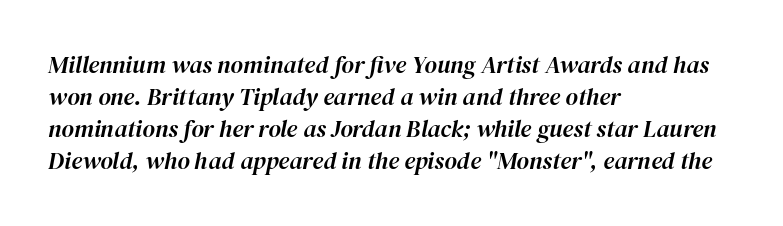
Q: Is the text italic (slanted)? A: Yes, it leans right by about 12 degrees.
Q: Is the text underlined? A: No.
Q: How is the paragraph aligned? A: Left-aligned.
Q: Is the spacing between letters normal or unusually wide? A: Normal.
Q: Is the spacing between lines tight, normal or loose? A: Normal.
